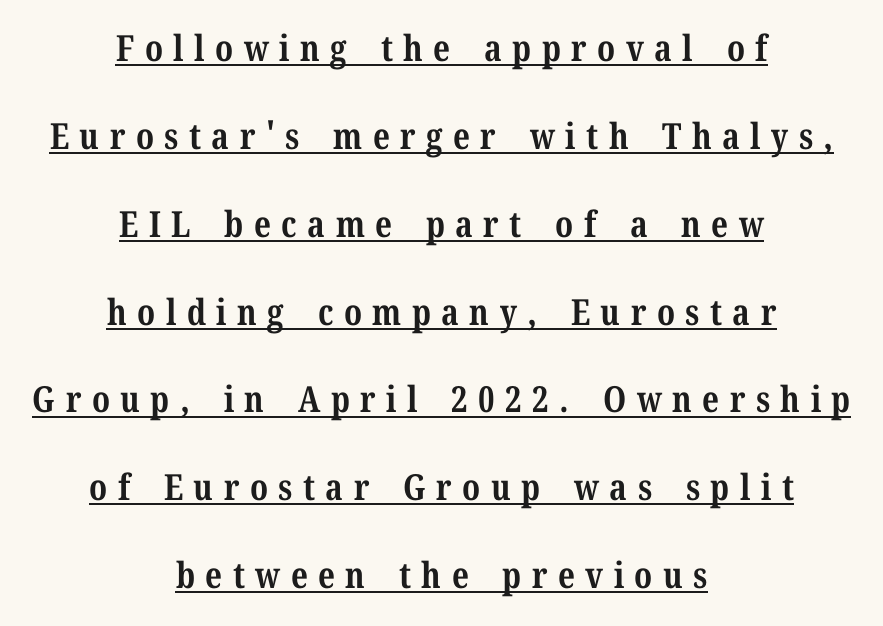
Stroke terminals: seriffed. Characters remain perfectly vertical along every line. What decoration does the sample have? An underline. Vertical spacing — loose. This sample has the flowing, uneven cadence of proportional lettering.
